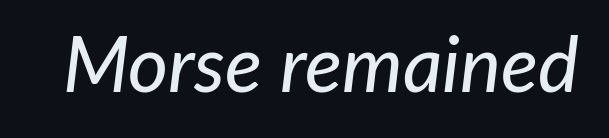
The image shows 77 px text type, italic (leaning right); set normal letter spacing, not underlined; low stroke contrast and a medium x-height.
